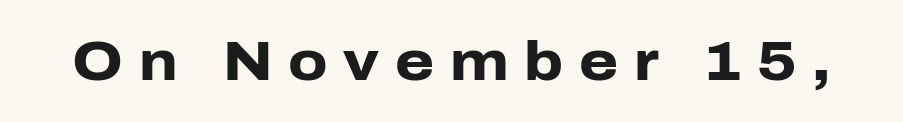
The image shows 56 px heavy sans-serif type, upright; set unusually wide letter spacing (+0.28 em), not underlined; low stroke contrast and a medium x-height.
